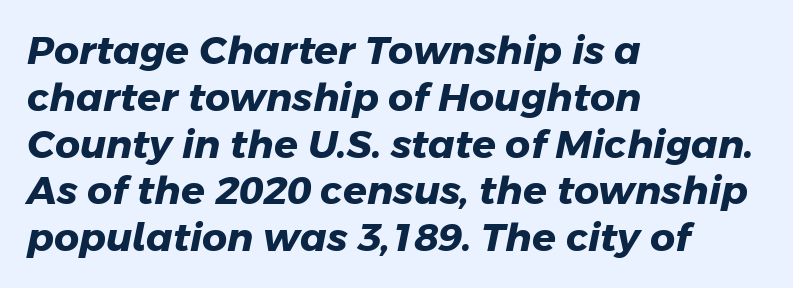
{"serif": "no", "bold": "yes", "weight": "heavy", "width": "normal", "stroke_contrast": "low", "x_height": "medium", "monospaced": "no", "underline": "no", "align": "left", "line_spacing_ratio": 1.2, "letter_spacing": "normal", "letter_spacing_em": 0.0, "glyph_px": 39}
